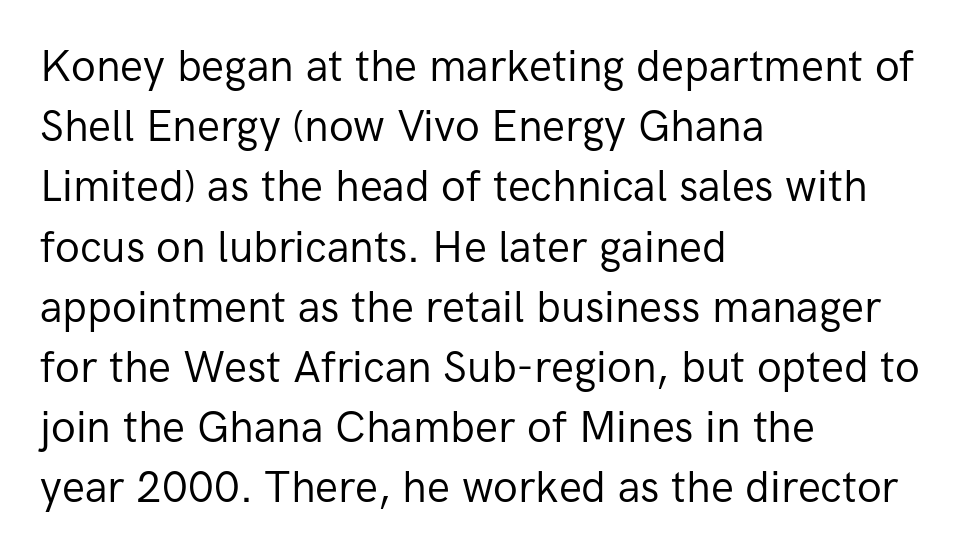
{"serif": "no", "italic": "no", "bold": "no", "weight": "regular", "width": "normal", "stroke_contrast": "low", "x_height": "medium", "monospaced": "no", "underline": "no", "align": "left", "line_spacing": "normal", "line_spacing_ratio": 1.4, "letter_spacing": "normal", "letter_spacing_em": 0.0, "glyph_px": 43}
